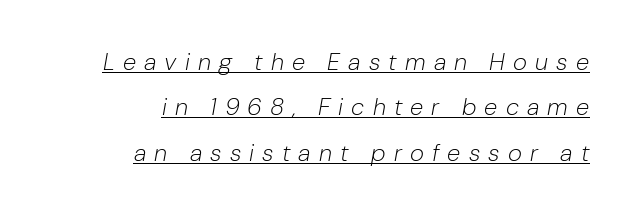
Q: Is the text bold? A: No.
Q: Is the text italic (slanted)? A: Yes, it leans right by about 10 degrees.
Q: Is the text underlined? A: Yes.
Q: How is the paragraph aligned? A: Right-aligned.
Q: Is the spacing between letters normal or unusually wide? A: Unusually wide.
